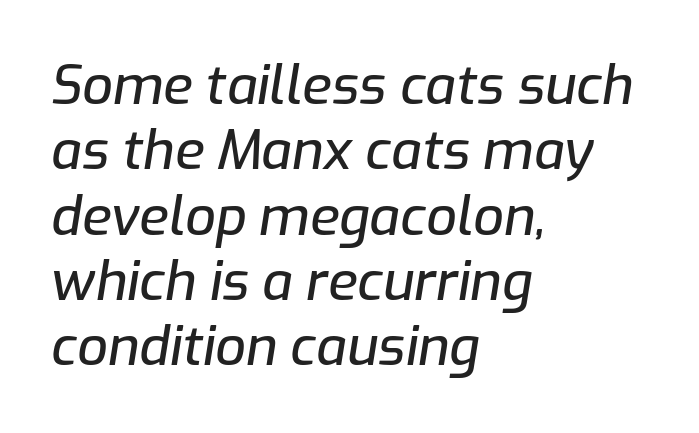
The image shows 54 px text type, italic (leaning right); set left-aligned, line spacing 1.21x, normal letter spacing, not underlined; low stroke contrast and a medium x-height.
